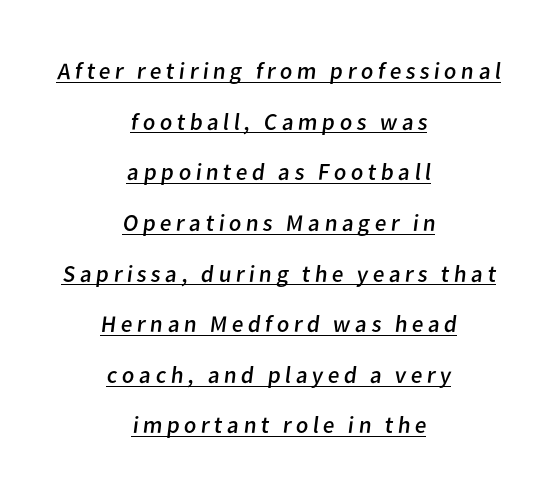
{"bold": "no", "underline": "yes", "align": "center", "line_spacing": "loose", "line_spacing_ratio": 2.11, "glyph_px": 24}
